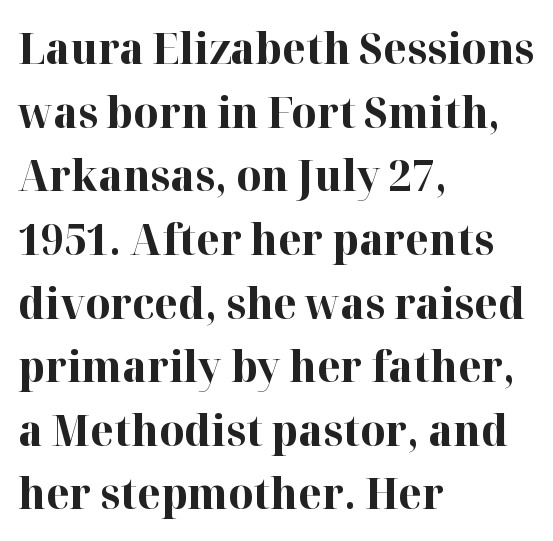
{"serif": "yes", "italic": "no", "bold": "yes", "weight": "bold", "width": "normal", "stroke_contrast": "high", "x_height": "medium", "monospaced": "no", "underline": "no", "align": "left", "line_spacing": "normal", "line_spacing_ratio": 1.48, "letter_spacing": "normal", "letter_spacing_em": 0.0, "glyph_px": 43}
